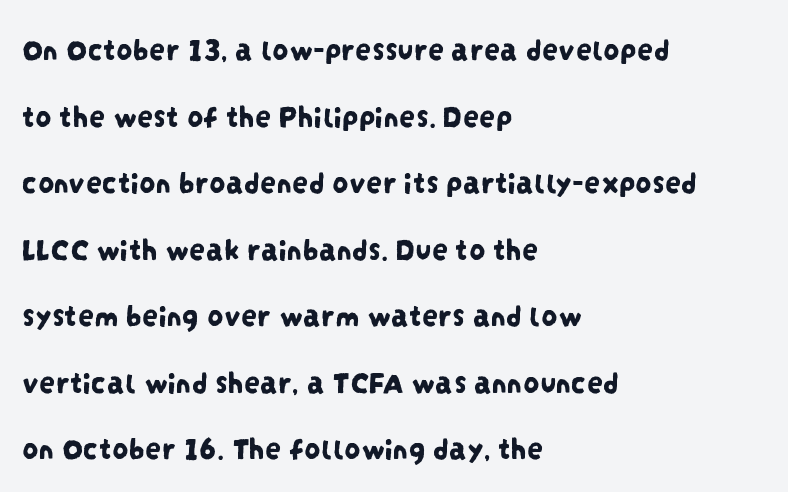
Q: Is the typeface a serif or a sans-serif typeface? A: Sans-serif.
Q: Is the text underlined? A: No.
Q: How is the paragraph aligned? A: Left-aligned.
Q: Is the spacing between letters normal or unusually wide? A: Normal.
Q: Is the spacing between lines tight, normal or loose? A: Loose.
Q: Width (condensed, normal, or wide)? A: Condensed.
Q: Stroke contrast? A: Low.
Q: x-height? A: Large.
Q: Monospaced? A: No.
